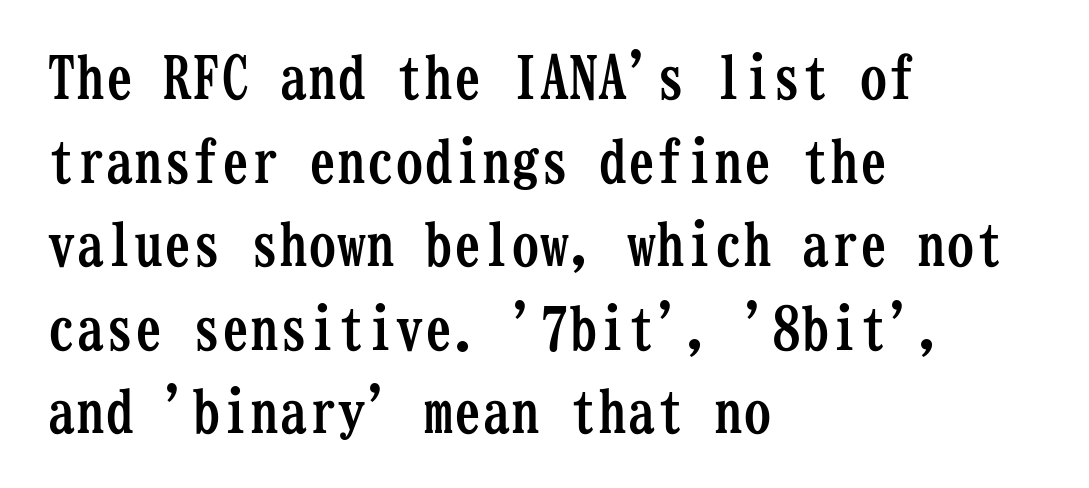
The letters stand upright; this is a roman face. What weight is shown? A full bold with thick strokes. Check where the strokes stop: tiny serifs finish them off. The horizontal fit of the characters is conventional and even. Every character here occupies the same horizontal width, giving the sample a typewriter-like rhythm. Does the copy run flush right? No — it runs flush left.
